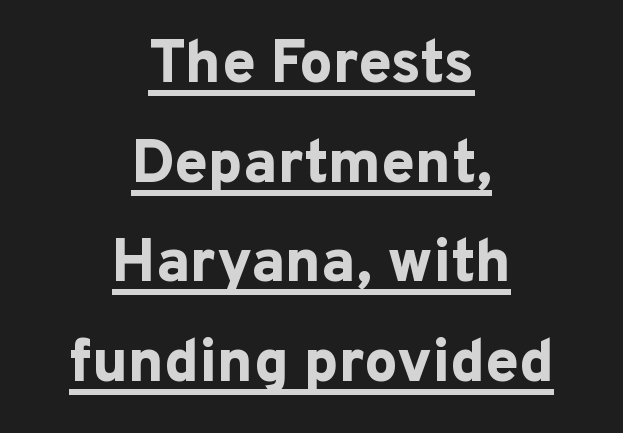
{"serif": "no", "italic": "no", "bold": "yes", "weight": "bold", "width": "normal", "stroke_contrast": "low", "x_height": "medium", "monospaced": "no", "underline": "yes", "align": "center", "line_spacing": "normal", "line_spacing_ratio": 1.66, "letter_spacing": "normal", "letter_spacing_em": 0.0, "glyph_px": 60}
